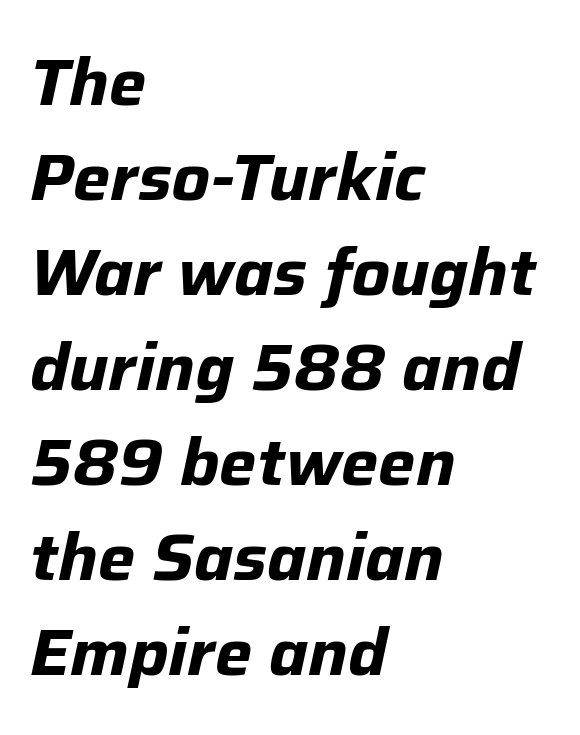
The image shows 66 px bold type, italic (leaning right); set left-aligned, normal line spacing (1.44x), normal letter spacing, not underlined; low stroke contrast and a medium x-height.
